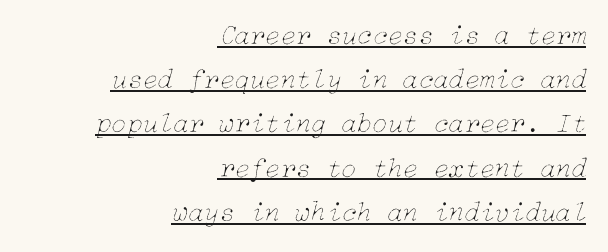
{"italic": "yes", "lean": "right", "slant_degrees": 15, "bold": "no", "weight": "thin", "width": "normal", "stroke_contrast": "low", "x_height": "medium", "underline": "yes", "align": "right", "line_spacing": "normal", "line_spacing_ratio": 1.58, "letter_spacing": "normal", "letter_spacing_em": 0.0, "glyph_px": 28}
